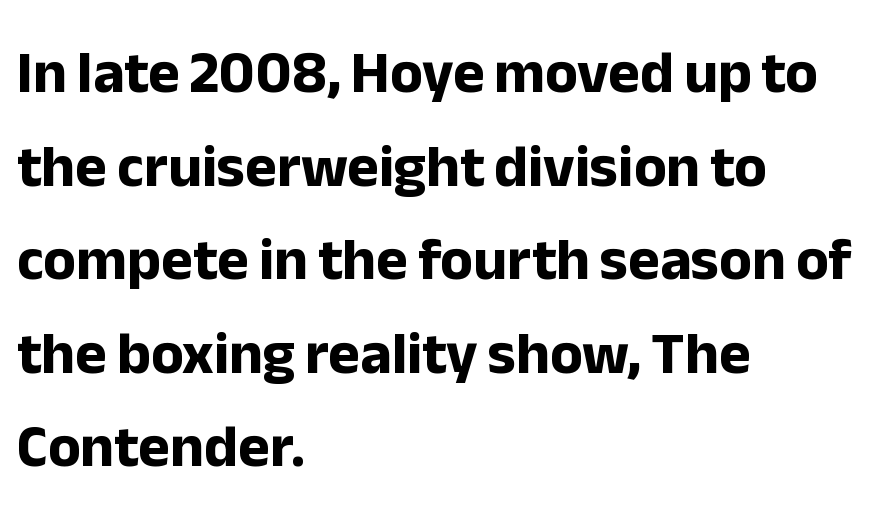
Letter spacing: default. Nothing sits at the stroke ends, so this counts as sans-serif. In terms of posture, this sample is upright. These lines are rendered in a variable-pitch font. The rows are spaced the way most documents space them.
